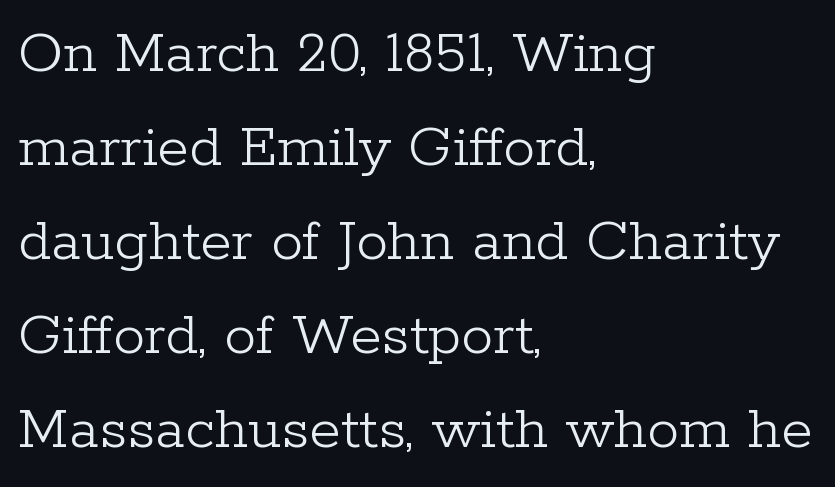
The rendering uses natural spacing where letterforms have individual widths. Regarding serifs, this sample has them. The tracking reads as untouched default to a designer's eye. The face looks like a standard text weight, possibly lighter.
